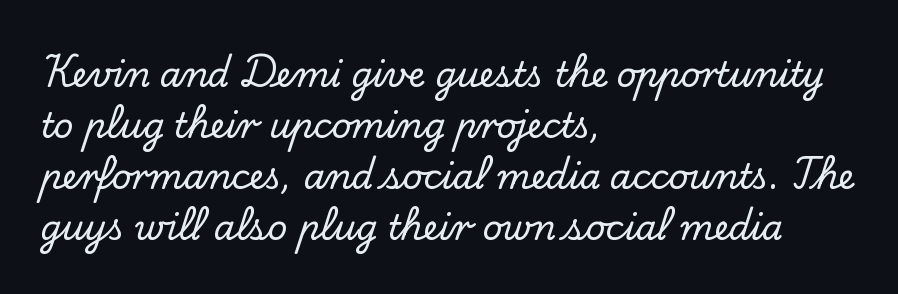
{"serif": "yes", "width": "normal", "stroke_contrast": "low", "x_height": "small", "monospaced": "no", "underline": "no", "align": "left", "line_spacing": "normal", "line_spacing_ratio": 1.5, "letter_spacing": "normal", "letter_spacing_em": 0.0, "glyph_px": 34}
